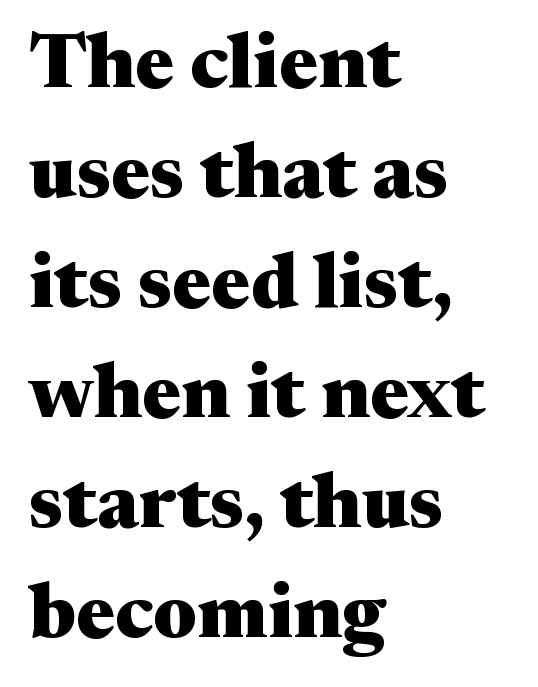
The image shows 78 px heavy, wide serif type, upright; set left-aligned, normal line spacing (1.41x), normal letter spacing, not underlined; medium stroke contrast and a medium x-height.
